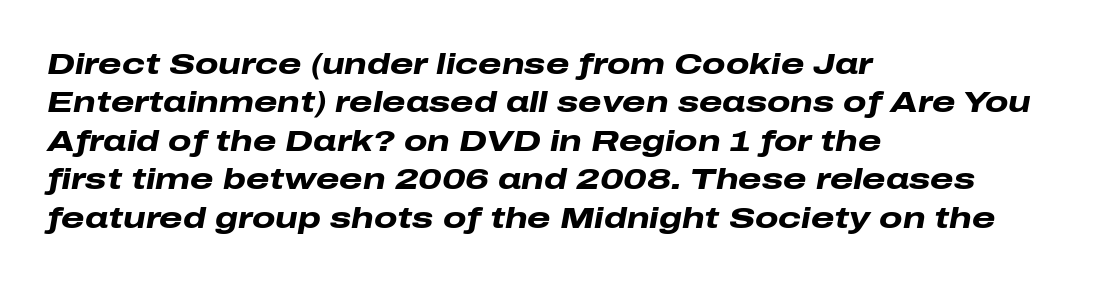
{"italic": "yes", "lean": "right", "slant_degrees": 10, "bold": "yes", "weight": "heavy", "width": "wide", "stroke_contrast": "low", "x_height": "medium", "monospaced": "no", "underline": "no", "align": "left", "line_spacing": "normal", "line_spacing_ratio": 1.28, "letter_spacing": "normal", "letter_spacing_em": 0.0, "glyph_px": 30}
